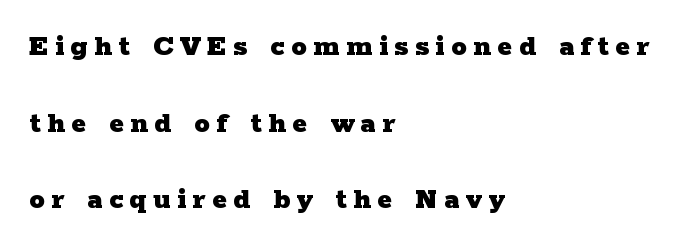
Q: Is the text bold? A: Yes.
Q: Is the text italic (slanted)? A: No, it is upright.
Q: Is the typeface a serif or a sans-serif typeface? A: Serif.
Q: Is the text underlined? A: No.
Q: How is the paragraph aligned? A: Left-aligned.
Q: Is the spacing between letters normal or unusually wide? A: Unusually wide.
Q: Is the spacing between lines tight, normal or loose? A: Loose.
Q: Width (condensed, normal, or wide)? A: Wide.
Q: Stroke contrast? A: Low.
Q: x-height? A: Medium.
Q: Monospaced? A: No.
